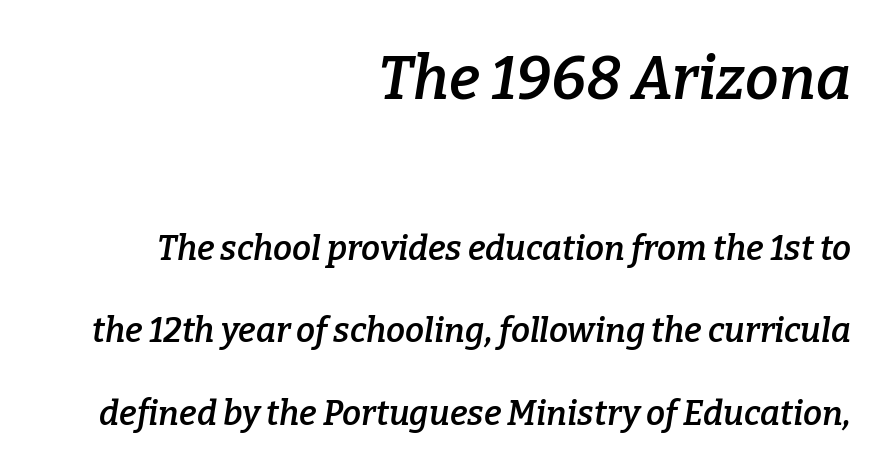
{"serif": "yes", "italic": "yes", "lean": "right", "slant_degrees": 9, "bold": "semi", "weight": "semibold", "width": "normal", "stroke_contrast": "low", "x_height": "medium", "monospaced": "no", "underline": "no", "align": "right", "line_spacing": "loose", "line_spacing_ratio": 2.43, "letter_spacing": "normal", "letter_spacing_em": 0.0, "larger_block": "first", "size_ratio": 1.76, "glyph_px": 60}
